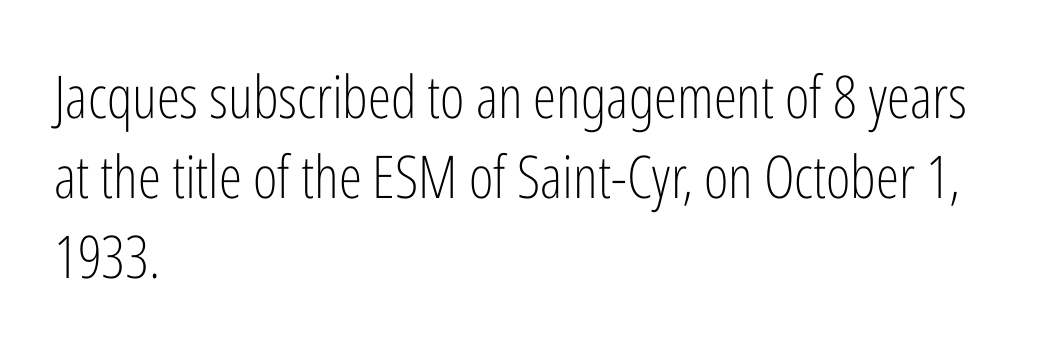
The typography opts for an upright posture over an oblique one. The passage is arranged the way most books set body copy — flush left. Is this a fixed-width face? No — the glyphs have proportional, varying widths. Is the stroke heavy? The answer is a plain regular-or-lighter.
